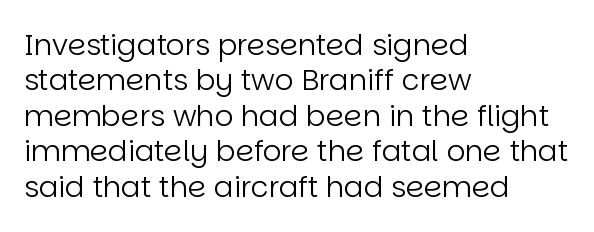
Q: Is the text bold? A: No.
Q: Is the text italic (slanted)? A: No, it is upright.
Q: Is the typeface a serif or a sans-serif typeface? A: Sans-serif.
Q: Is the text underlined? A: No.
Q: How is the paragraph aligned? A: Left-aligned.
Q: Is the spacing between letters normal or unusually wide? A: Normal.
Q: Width (condensed, normal, or wide)? A: Normal.
Q: Stroke contrast? A: Low.
Q: x-height? A: Large.
Q: Monospaced? A: No.
